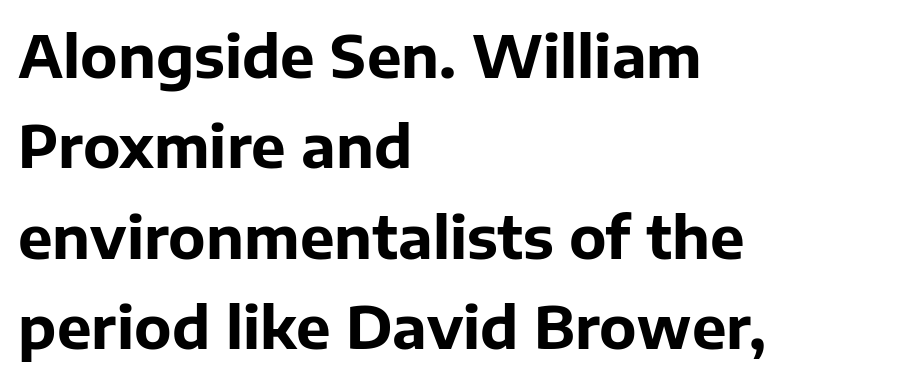
The image shows 58 px bold sans-serif type, upright; set left-aligned, normal line spacing (1.56x), normal letter spacing, not underlined; low stroke contrast and a medium x-height.
